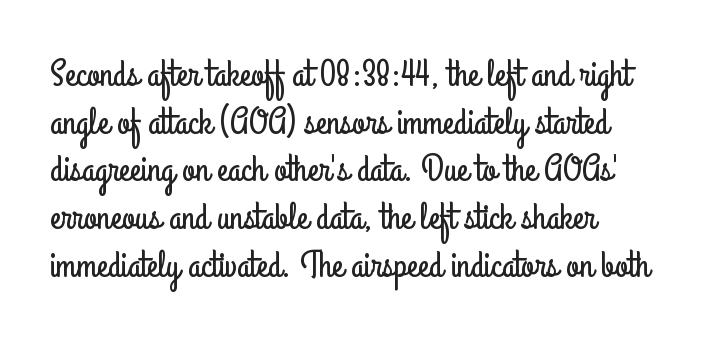
The image shows 37 px condensed sans-serif type; set left-aligned, normal line spacing (1.29x), normal letter spacing, not underlined; low stroke contrast and a small x-height.
